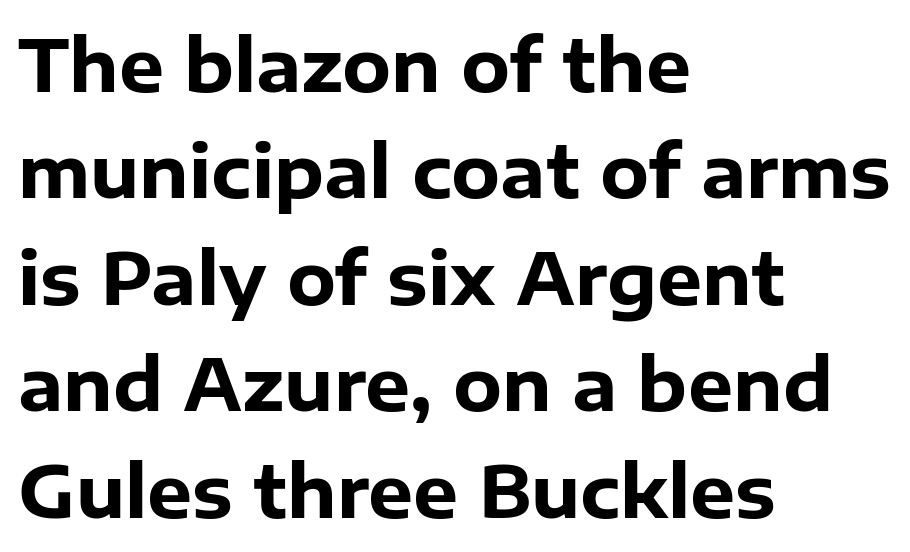
Q: Is the text bold? A: Yes.
Q: Is the text italic (slanted)? A: No, it is upright.
Q: Is the typeface a serif or a sans-serif typeface? A: Sans-serif.
Q: Is the text underlined? A: No.
Q: How is the paragraph aligned? A: Left-aligned.
Q: Is the spacing between letters normal or unusually wide? A: Normal.
Q: Is the spacing between lines tight, normal or loose? A: Normal.
Q: Width (condensed, normal, or wide)? A: Normal.
Q: Stroke contrast? A: Low.
Q: x-height? A: Medium.
Q: Monospaced? A: No.
